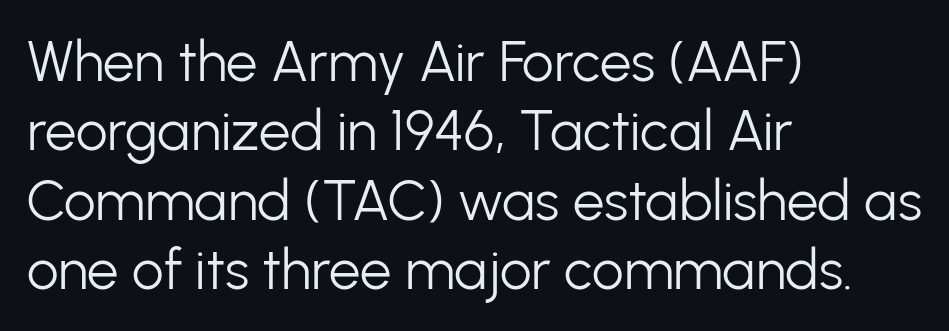
The image shows 56 px light sans-serif type, upright; set left-aligned, line spacing 1.24x, normal letter spacing, not underlined; low stroke contrast and a medium x-height.
